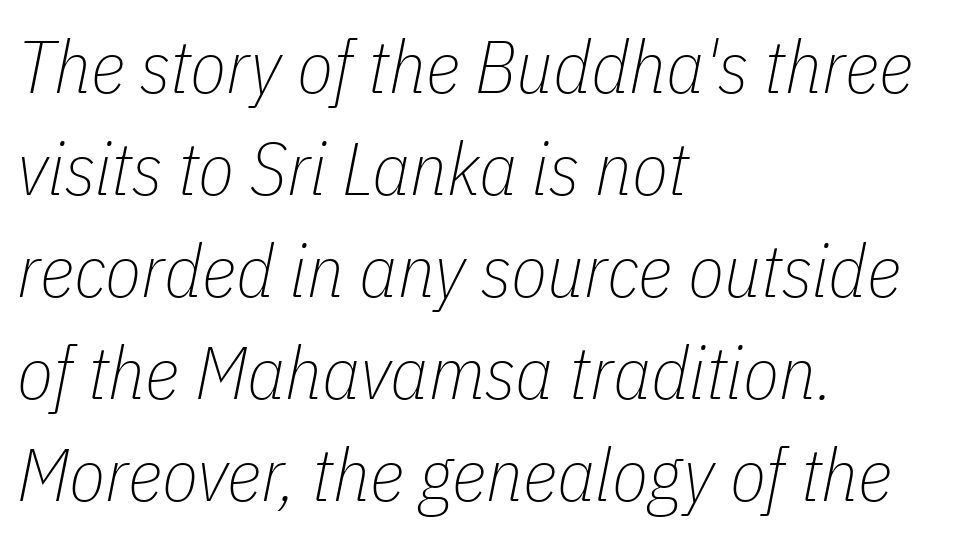
{"italic": "yes", "lean": "right", "slant_degrees": 11, "bold": "no", "weight": "thin", "width": "condensed", "stroke_contrast": "low", "x_height": "medium", "monospaced": "no", "underline": "no", "align": "left", "line_spacing": "normal", "line_spacing_ratio": 1.38, "letter_spacing": "normal", "letter_spacing_em": 0.0, "glyph_px": 74}
